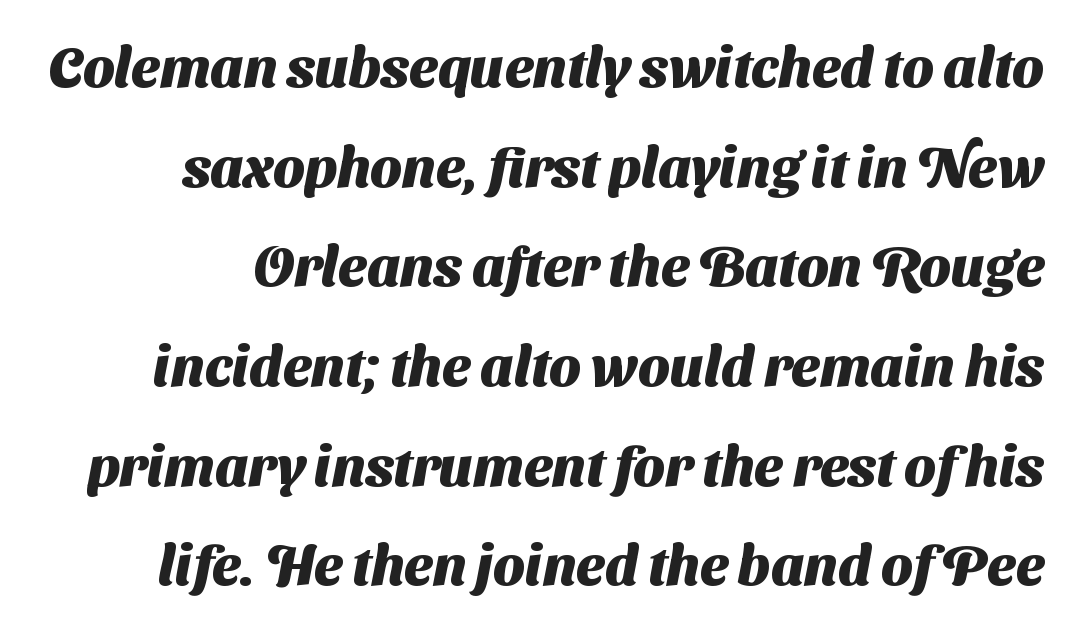
Stroke thickness is high; the sample reads as a true bold. Standard letterfit; no display-style spreading of the glyphs. A clean baseline with only descenders dipping below it. The compositor pushed each line to the right boundary.
